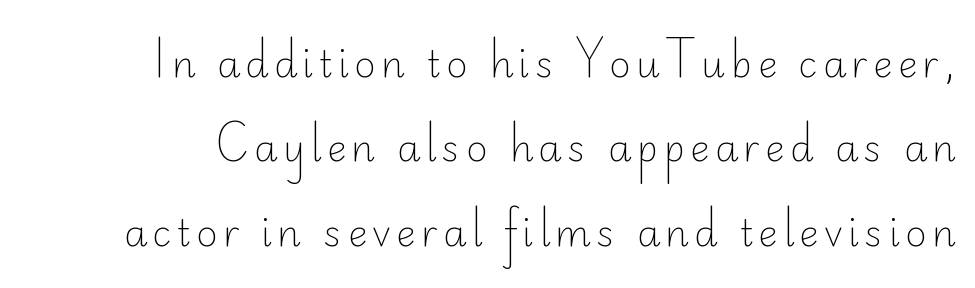
{"serif": "no", "italic": "no", "bold": "no", "weight": "light", "width": "normal", "stroke_contrast": "low", "x_height": "small", "monospaced": "no", "underline": "no", "line_spacing": "loose", "line_spacing_ratio": 2.28, "glyph_px": 37}
